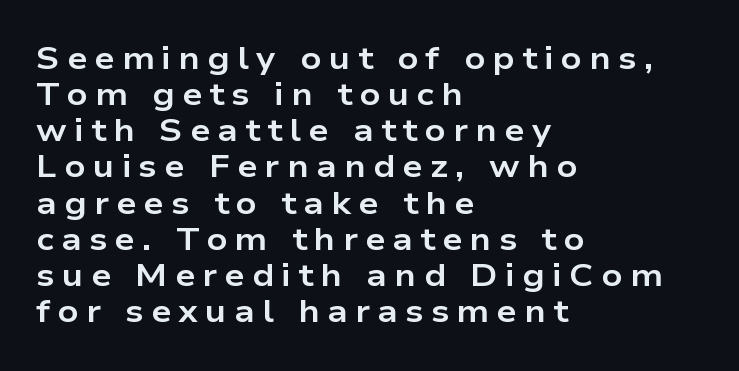
Look at the stroke-to-counter ratio: heavy, a bold. The letters advance in unequal steps, a hallmark of proportional type. Closely set lines give the paragraph a compact silhouette. In CSS terms this would be text-align: left. A typesetter would mark this as roman, not italic. The space beneath each line is pristine and unruled.
